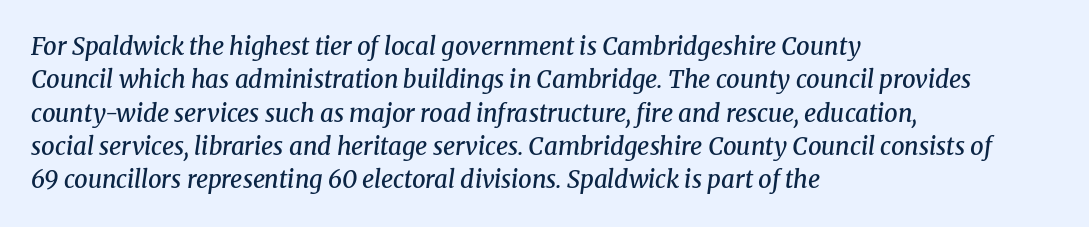
Reading down the block, your eye returns to a fixed left position each line. The designer left line spacing at the default. The baseline area is clear. How are the letters spaced? Ordinarily, with no added tracking. Designer's note — italics engaged. These lines carry some extra weight — a demibold, not a full bold.
